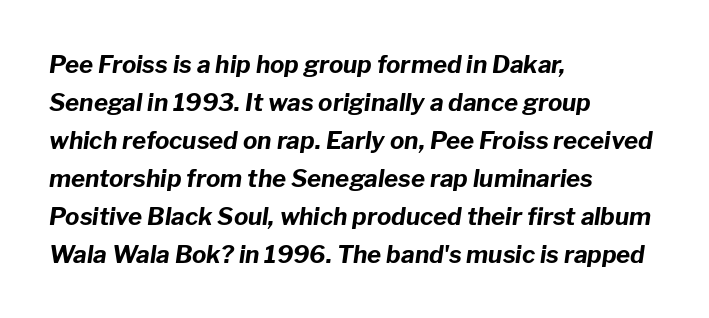
Q: Is the text bold? A: Yes.
Q: Is the text italic (slanted)? A: Yes, it leans right by about 8 degrees.
Q: Is the text underlined? A: No.
Q: How is the paragraph aligned? A: Left-aligned.
Q: Is the spacing between letters normal or unusually wide? A: Normal.
Q: Is the spacing between lines tight, normal or loose? A: Normal.
